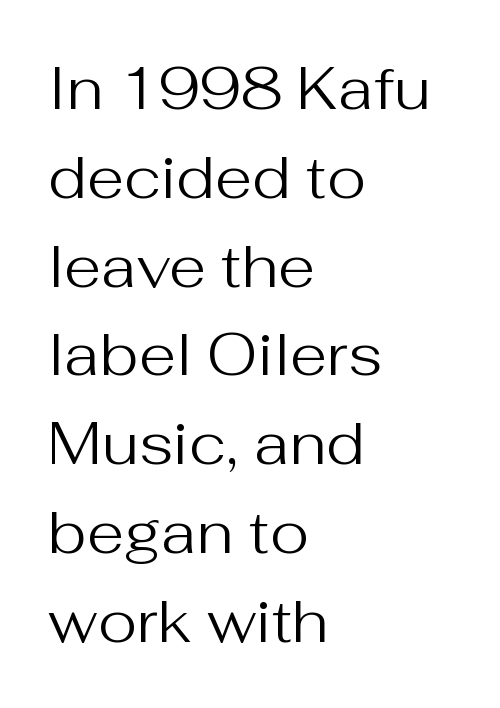
A quiet, ordinary-to-light weight characterises the typeface. The strip under each line holds only bare page. If you measured baseline to baseline, you'd find a middling distance. Each letter's strokes conclude bluntly, with no projecting serifs.
